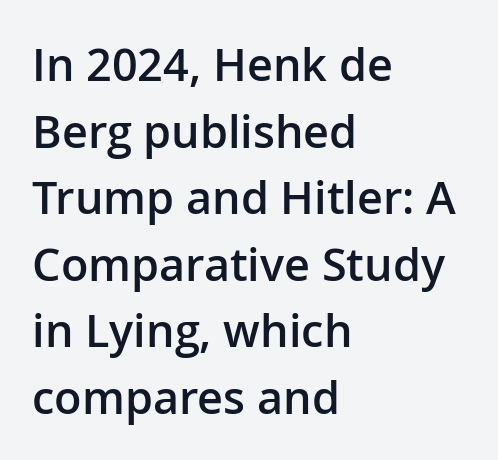
Layout note: lines flush left. Serif or sans? Sans — the stroke terminals are bare. The typesetting leans somewhat heavy: a semibold. The vertical gap from one line to the next is medium. Clear beneath every line of the passage.
